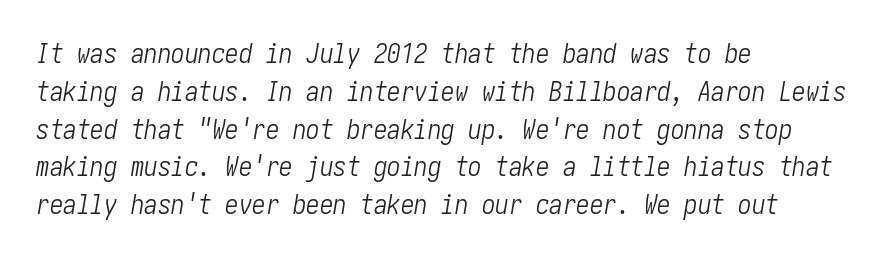
{"italic": "yes", "lean": "right", "slant_degrees": 10, "bold": "no", "underline": "no", "align": "left", "line_spacing": "normal", "line_spacing_ratio": 1.4, "letter_spacing": "normal", "letter_spacing_em": 0.0, "glyph_px": 27}
